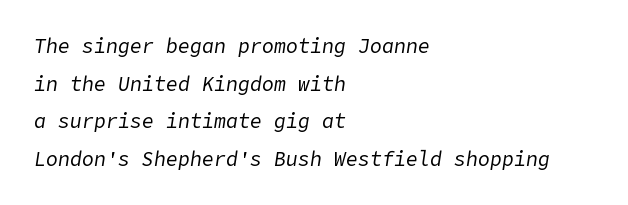
Anything drawn beneath the words? Only blank space. Heft: none added — not bold. What stands out about the letter spacing? Nothing — it is the standard amount. The passage shown leans; its letterforms are oblique. Every row of glyphs begins at an identical x-position on the left.
